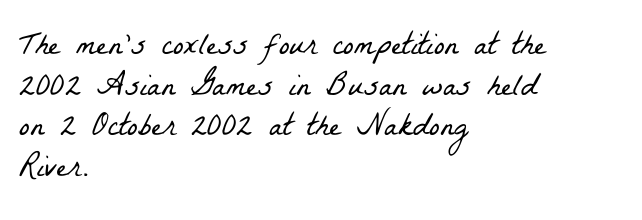
Q: Is the text bold? A: No.
Q: Is the typeface a serif or a sans-serif typeface? A: Serif.
Q: Is the text underlined? A: No.
Q: How is the paragraph aligned? A: Left-aligned.
Q: Is the spacing between letters normal or unusually wide? A: Normal.
Q: Is the spacing between lines tight, normal or loose? A: Normal.
Q: Width (condensed, normal, or wide)? A: Condensed.
Q: Stroke contrast? A: Low.
Q: x-height? A: Medium.
Q: Monospaced? A: No.
